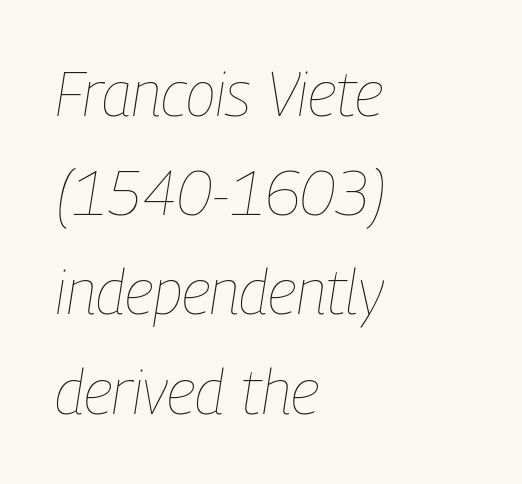
The image shows 62 px thin, condensed type, italic (leaning right); set left-aligned, normal line spacing (1.6x), normal letter spacing, not underlined; low stroke contrast and a medium x-height.
